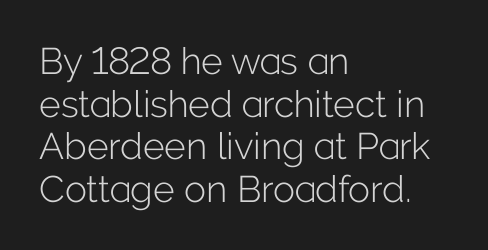
Q: Is the text bold? A: No.
Q: Is the text italic (slanted)? A: No, it is upright.
Q: Is the typeface a serif or a sans-serif typeface? A: Sans-serif.
Q: Is the text underlined? A: No.
Q: How is the paragraph aligned? A: Left-aligned.
Q: Is the spacing between letters normal or unusually wide? A: Normal.
Q: Is the spacing between lines tight, normal or loose? A: Tight.
Q: Width (condensed, normal, or wide)? A: Normal.
Q: Stroke contrast? A: Low.
Q: x-height? A: Medium.
Q: Monospaced? A: No.
